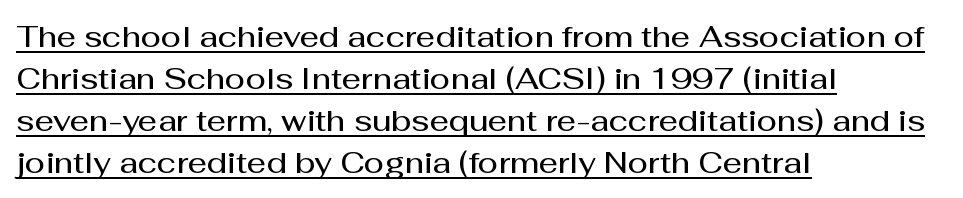
Q: Is the text bold? A: Semi-bold.
Q: Is the text italic (slanted)? A: No, it is upright.
Q: Is the typeface a serif or a sans-serif typeface? A: Sans-serif.
Q: Is the text underlined? A: Yes.
Q: How is the paragraph aligned? A: Left-aligned.
Q: Is the spacing between letters normal or unusually wide? A: Normal.
Q: Is the spacing between lines tight, normal or loose? A: Normal.
Q: Width (condensed, normal, or wide)? A: Normal.
Q: Stroke contrast? A: Medium.
Q: x-height? A: Medium.
Q: Monospaced? A: No.
